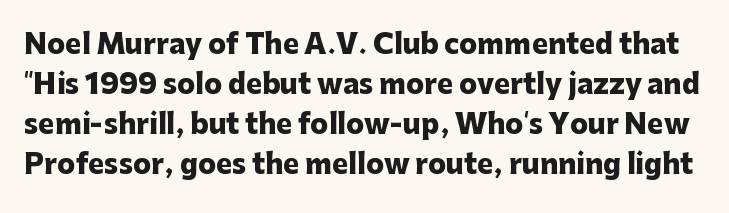
{"italic": "no", "bold": "yes", "underline": "no", "line_spacing": "normal", "line_spacing_ratio": 1.48, "letter_spacing": "normal", "letter_spacing_em": 0.0, "glyph_px": 27}
